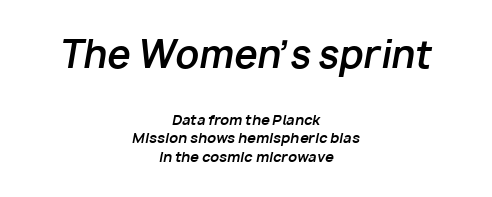
{"italic": "yes", "lean": "right", "slant_degrees": 10, "bold": "yes", "weight": "bold", "width": "normal", "stroke_contrast": "low", "x_height": "medium", "monospaced": "no", "underline": "no", "align": "center", "line_spacing": "normal", "line_spacing_ratio": 1.35, "letter_spacing": "normal", "letter_spacing_em": 0.0, "larger_block": "first", "size_ratio": 2.64, "glyph_px": 37}
